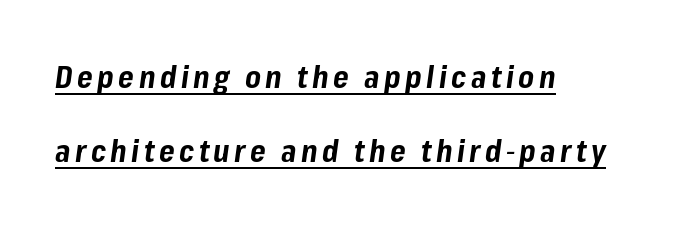
Rendered with sloped, italic letterforms. The sample's only ornament is a line tracing under the words. Line beginnings align vertically; line endings do not. Airy leading. The rendering uses a bold face; every stroke is thick and dark.
